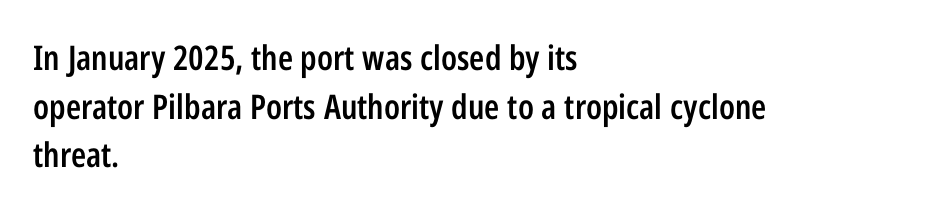
You can tell from the bare stems that sans-serif type was used. Character widths vary here, with narrow letters taking less room than wide ones. Where is the straight margin? On the left. The designer left line spacing at the default. The specimen reads as upright at a glance. Does extra space separate the letters? No, they use regular spacing.
